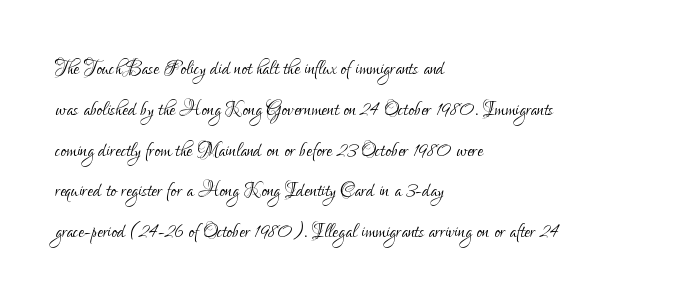
{"bold": "no", "underline": "no", "align": "left", "line_spacing": "normal", "line_spacing_ratio": 1.57, "letter_spacing": "normal", "letter_spacing_em": 0.0, "glyph_px": 26}
